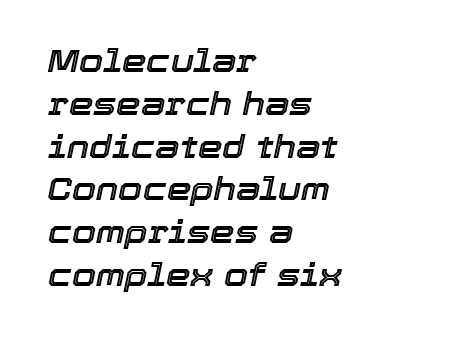
The image shows 31 px text type, italic (leaning right); set left-aligned, normal line spacing (1.38x), normal letter spacing, not underlined; a medium x-height.
